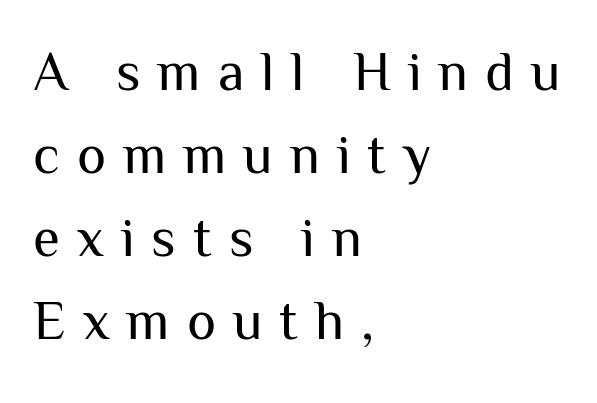
The image shows 55 px regular-weight sans-serif type, upright; set left-aligned, normal line spacing (1.51x), unusually wide letter spacing (+0.31 em), not underlined; medium stroke contrast and a medium x-height.
